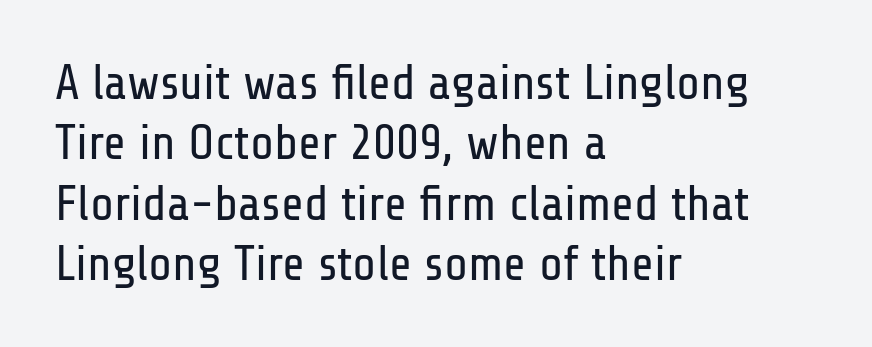
Varying glyph widths throughout — classic text-font behaviour. Heaviness? Minimal to ordinary, like unemphasized prose. The rendering shows plain stroke endings on the letterforms — a sans-serif design. A bare baseline throughout the passage. The lines in this sample share a left origin and differ only in where they stop. A roman cut, with each character standing at attention.
